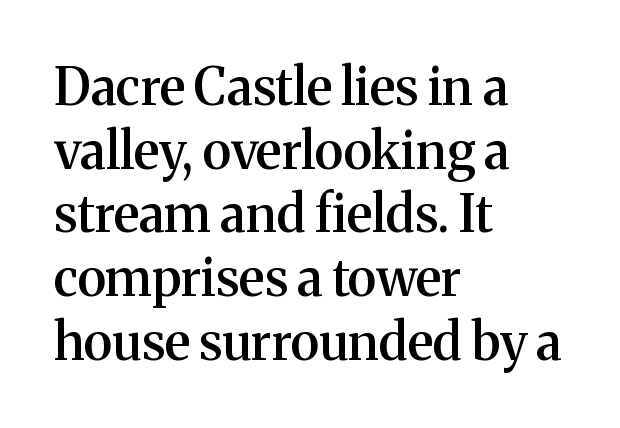
The image shows 51 px semibold serif type, upright; set left-aligned, normal line spacing (1.25x), normal letter spacing, not underlined; medium stroke contrast and a medium x-height.
